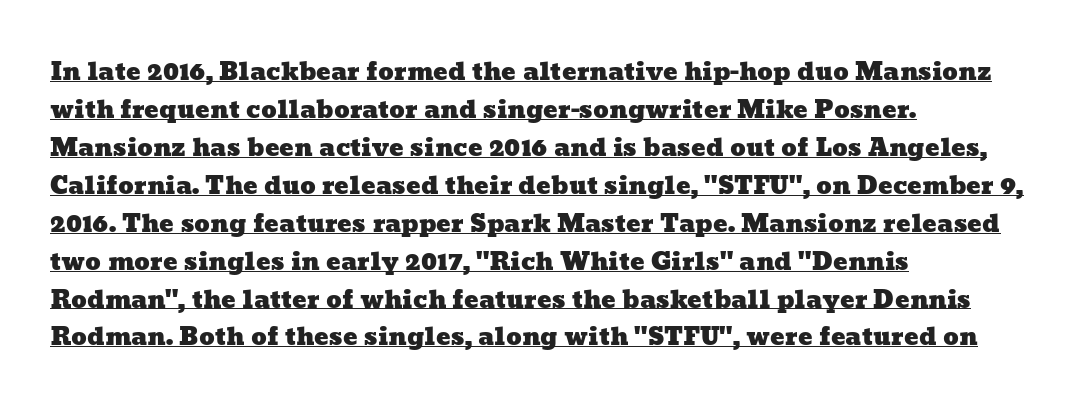
Q: Is the text underlined? A: Yes.
Q: How is the paragraph aligned? A: Left-aligned.
Q: Is the spacing between letters normal or unusually wide? A: Normal.
Q: Is the spacing between lines tight, normal or loose? A: Normal.
